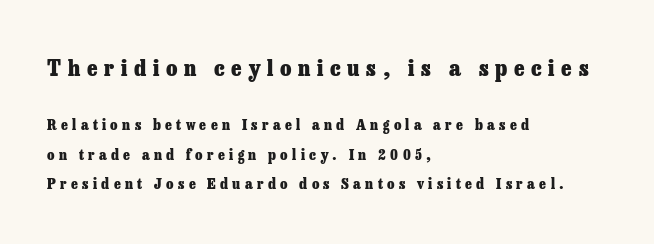
The image shows 23 px bold type, upright; set left-aligned, loose line spacing (1.98x), unusually wide letter spacing (+0.29 em), not underlined; the first (top) block is 1.53x larger.
